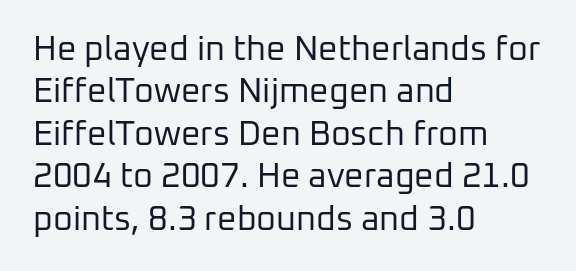
The image shows 34 px regular-weight sans-serif type, upright; set left-aligned, normal line spacing (1.25x), normal letter spacing, not underlined; low stroke contrast and a medium x-height.
